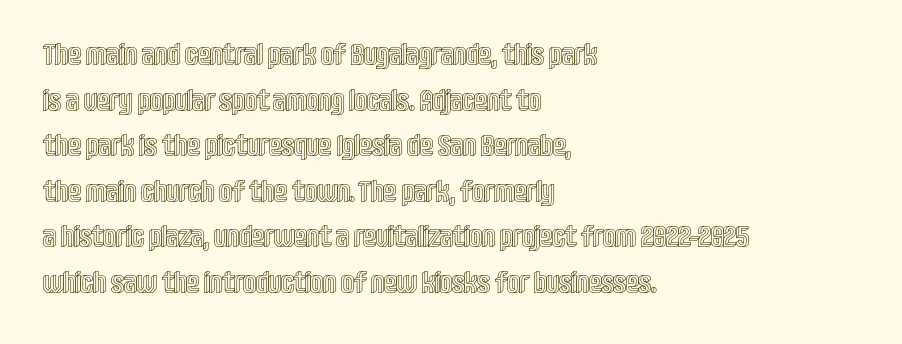
The image shows 29 px condensed type, upright; set left-aligned, normal line spacing (1.57x), normal letter spacing, not underlined; a large x-height.
